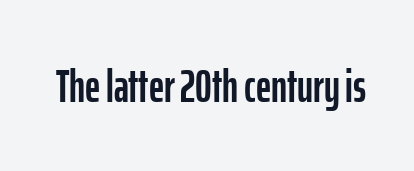
This rendering employs a face without finishing strokes, i.e., a sans-serif. Students, note that the glyphs here touch the page at normal intervals. Varying glyph widths throughout — classic text-font behaviour. The baseline area is clear. The lettering stays uniformly vertical, giving the passage a roman look.
